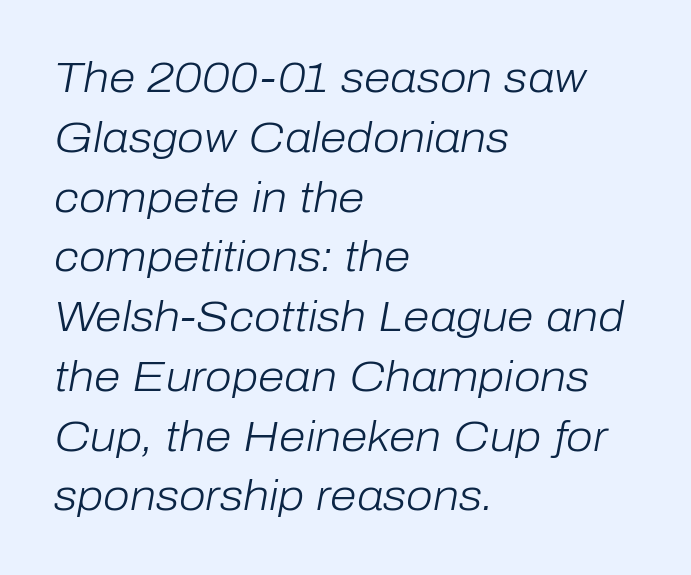
{"italic": "yes", "lean": "right", "slant_degrees": 10, "bold": "no", "weight": "light", "width": "normal", "stroke_contrast": "low", "x_height": "medium", "monospaced": "no", "underline": "no", "align": "left", "line_spacing": "normal", "line_spacing_ratio": 1.39, "letter_spacing": "normal", "letter_spacing_em": 0.0, "glyph_px": 43}
